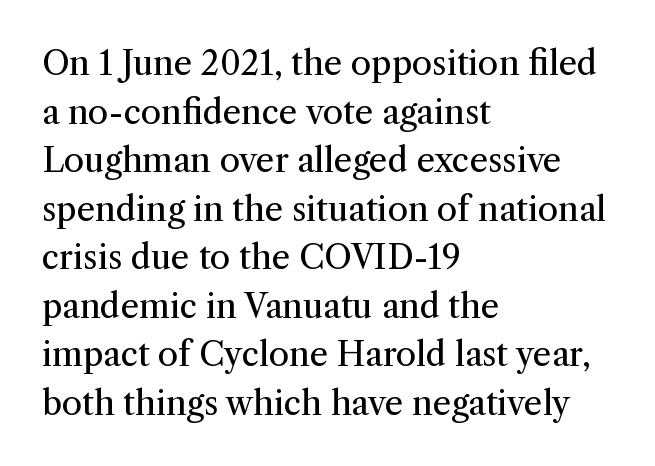
{"serif": "yes", "italic": "no", "bold": "no", "weight": "regular", "width": "normal", "stroke_contrast": "medium", "x_height": "medium", "monospaced": "no", "underline": "no", "align": "left", "line_spacing": "normal", "line_spacing_ratio": 1.47, "letter_spacing": "normal", "letter_spacing_em": 0.0, "glyph_px": 33}
